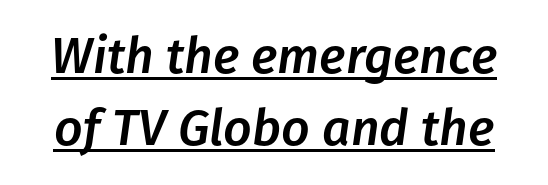
Q: Is the text italic (slanted)? A: Yes, it leans right by about 8 degrees.
Q: Is the text underlined? A: Yes.
Q: Is the spacing between letters normal or unusually wide? A: Normal.
Q: Is the spacing between lines tight, normal or loose? A: Normal.
Q: Width (condensed, normal, or wide)? A: Normal.
Q: Stroke contrast? A: Low.
Q: x-height? A: Medium.
Q: Monospaced? A: No.
